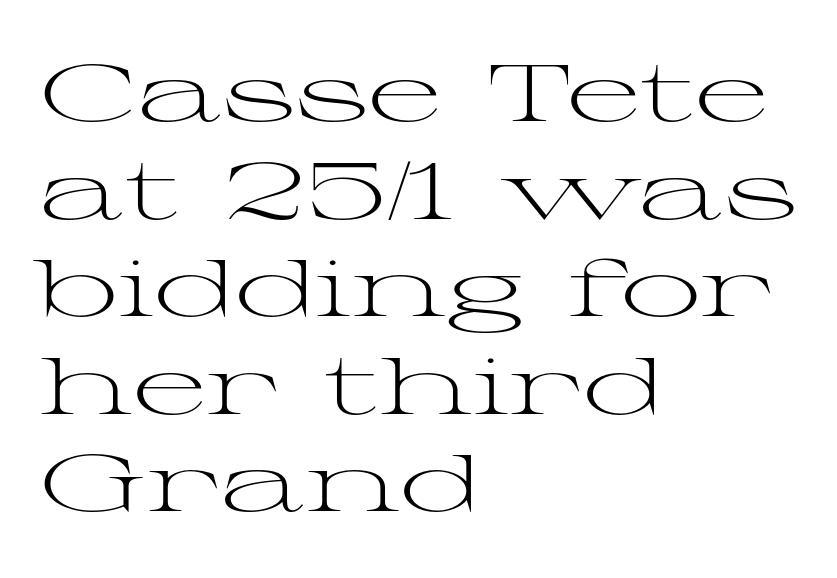
{"serif": "yes", "italic": "no", "bold": "no", "weight": "light", "width": "wide", "stroke_contrast": "medium", "x_height": "medium", "monospaced": "no", "underline": "no", "align": "left", "line_spacing_ratio": 1.22, "letter_spacing": "normal", "letter_spacing_em": 0.0, "glyph_px": 80}
